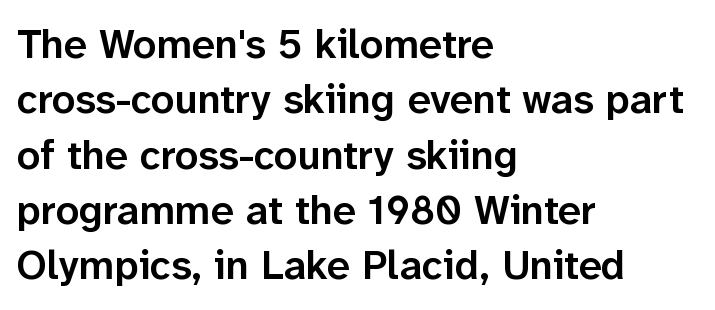
If you drew a ruler down the left edge, every line would touch it. Standard letterfit; no display-style spreading of the glyphs. The lettering holds an erect, upright posture throughout. In terms of letterform style, serifs are entirely absent. A typesetter would call this proportional, since set widths differ per character. Glance below the letters and you will spot only blank space.
